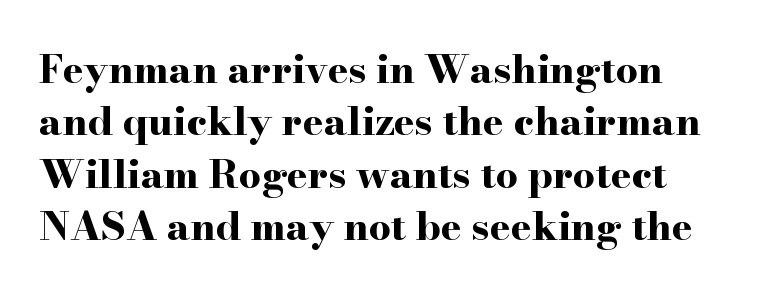
The image shows 39 px bold, wide serif type, upright; set left-aligned, normal line spacing (1.34x), normal letter spacing, not underlined; high stroke contrast and a small x-height.
